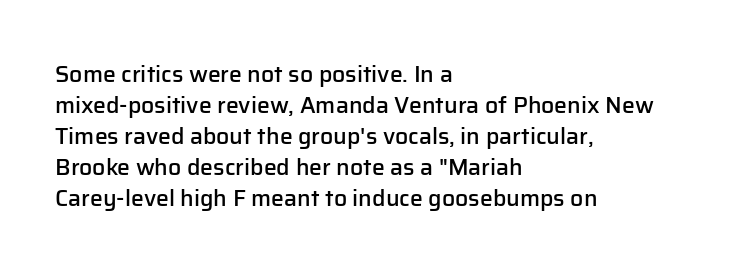
The image shows 23 px text type, upright; set left-aligned, normal line spacing (1.35x), normal letter spacing, not underlined.
